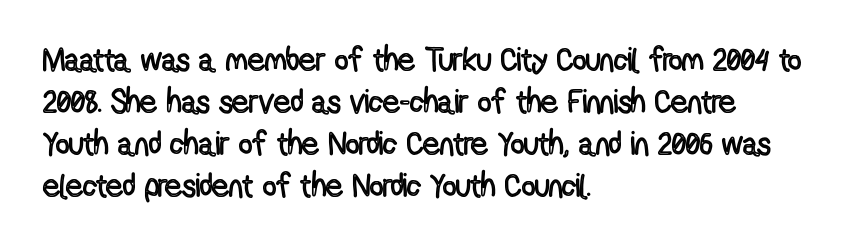
{"italic": "no", "width": "condensed", "x_height": "medium", "monospaced": "no", "underline": "no", "align": "left", "line_spacing": "normal", "line_spacing_ratio": 1.27, "letter_spacing": "normal", "letter_spacing_em": 0.0, "glyph_px": 33}
